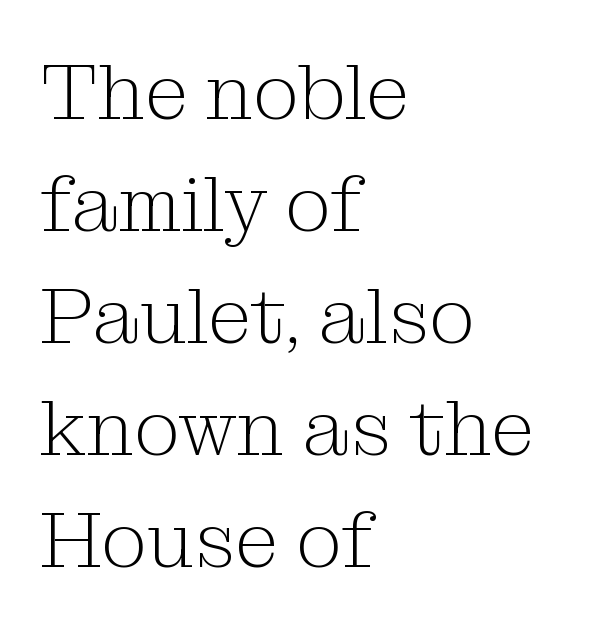
{"serif": "yes", "italic": "no", "bold": "no", "weight": "light", "width": "normal", "stroke_contrast": "medium", "x_height": "medium", "monospaced": "no", "underline": "no", "align": "left", "line_spacing": "normal", "line_spacing_ratio": 1.4, "letter_spacing": "normal", "letter_spacing_em": 0.0, "glyph_px": 80}
